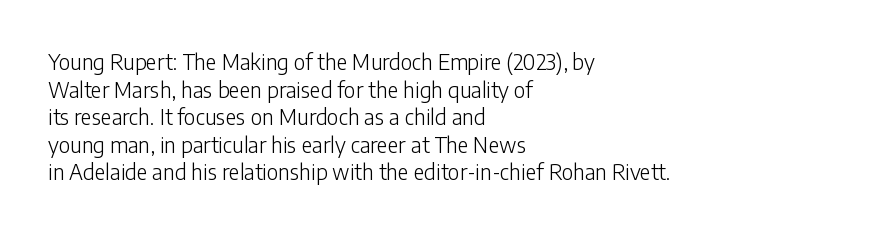
Teacher's note: observe the even left margin — that is flush-left alignment. The line texture is even and compact thanks to regular tracking. The lettering stays uniformly vertical, giving the passage a roman look. The baseline area is clear.
